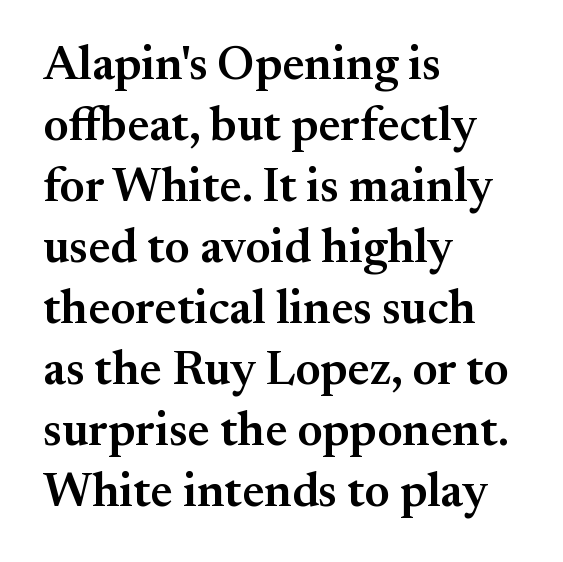
Each new line begins a customary step beneath the previous one. Look at the tracking — it's just the regular setting, nothing added. The characters display serif detailing at their extremities. Visually the block forms a straight wall on the left and a jagged coastline on the right. No word sits above an underline.
